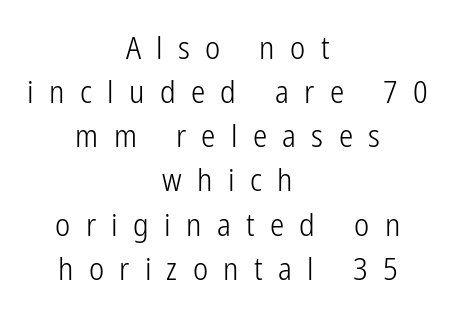
Unbolded letterforms with no extra heft. Vertically, the passage feels balanced, rows spaced as you'd expect. You can tell it's not italic because the verticals are truly vertical. Look at the bottom of the vertical strokes: they stop flat, with no serifs.
